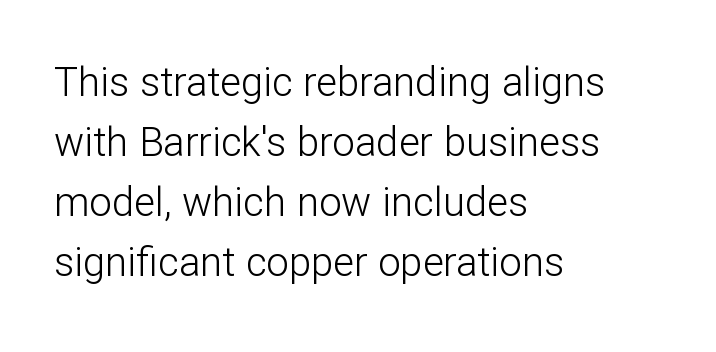
Q: Is the text bold? A: No.
Q: Is the text italic (slanted)? A: No, it is upright.
Q: Is the typeface a serif or a sans-serif typeface? A: Sans-serif.
Q: Is the text underlined? A: No.
Q: How is the paragraph aligned? A: Left-aligned.
Q: Is the spacing between letters normal or unusually wide? A: Normal.
Q: Is the spacing between lines tight, normal or loose? A: Normal.
Q: Width (condensed, normal, or wide)? A: Normal.
Q: Stroke contrast? A: Low.
Q: x-height? A: Medium.
Q: Monospaced? A: No.
